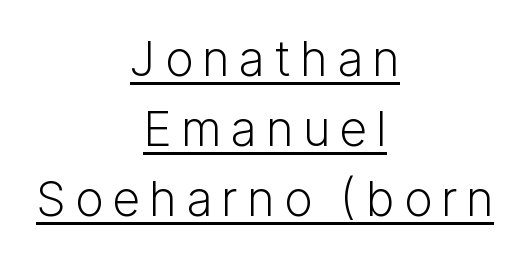
In terms of posture, this sample is upright. Every row of glyphs is offset so its center matches the block's center. Stroke mass is kept to a normal reading level or below. Unlike a traditional serif, this face leaves its strokes unadorned. Is there an underline? Yes — a line sits under the letters.
